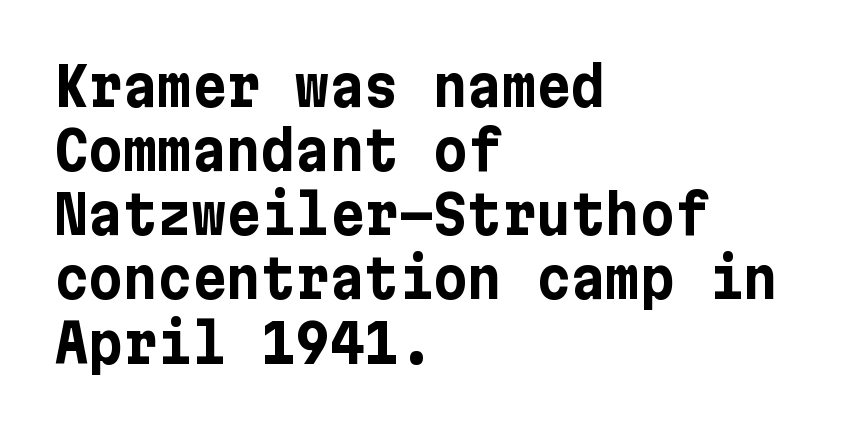
The image shows 53 px bold sans-serif type, upright; set left-aligned, line spacing 1.21x, normal letter spacing, not underlined; low stroke contrast and a medium x-height.
